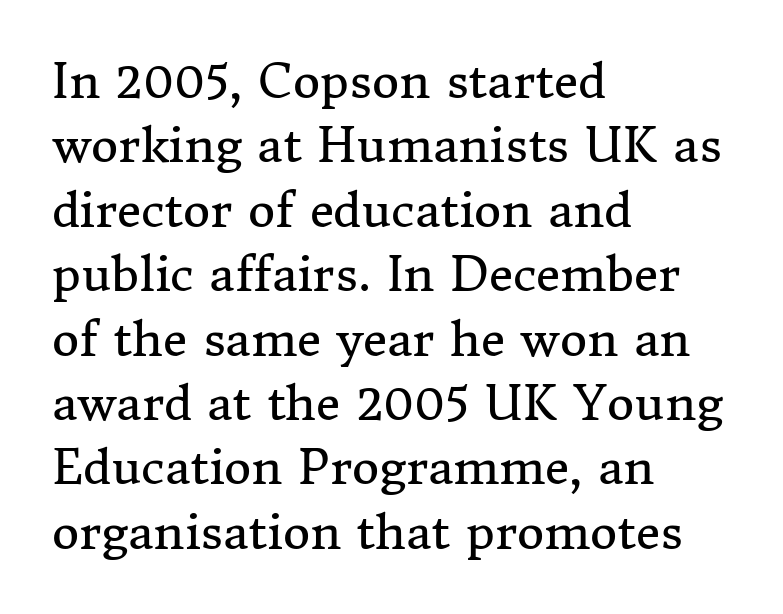
{"serif": "yes", "italic": "no", "bold": "no", "weight": "regular", "width": "normal", "stroke_contrast": "medium", "x_height": "medium", "monospaced": "no", "underline": "no", "align": "left", "line_spacing": "normal", "line_spacing_ratio": 1.37, "letter_spacing": "normal", "letter_spacing_em": 0.0, "glyph_px": 47}
